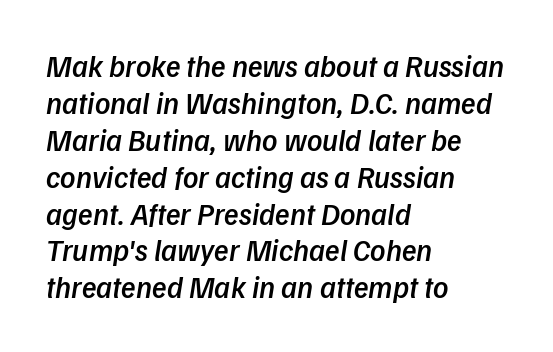
Q: Is the text bold? A: Semi-bold.
Q: Is the text italic (slanted)? A: Yes, it leans right by about 9 degrees.
Q: Is the text underlined? A: No.
Q: How is the paragraph aligned? A: Left-aligned.
Q: Is the spacing between letters normal or unusually wide? A: Normal.
Q: Width (condensed, normal, or wide)? A: Normal.
Q: Stroke contrast? A: Low.
Q: x-height? A: Medium.
Q: Monospaced? A: No.
